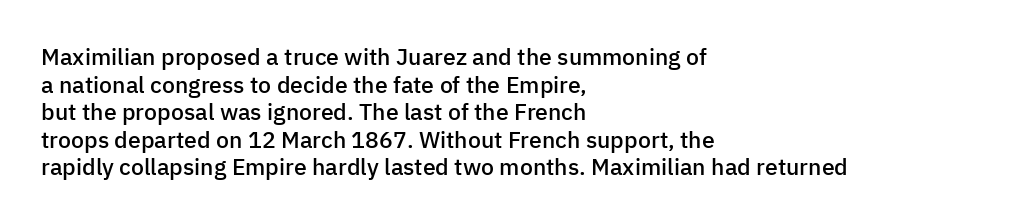
One-word summary of the alignment: left. The strokes are fattened partway — semibold, not bold. The letters stand straight up with perfectly vertical stems. The tracking reads as untouched default to a designer's eye.
